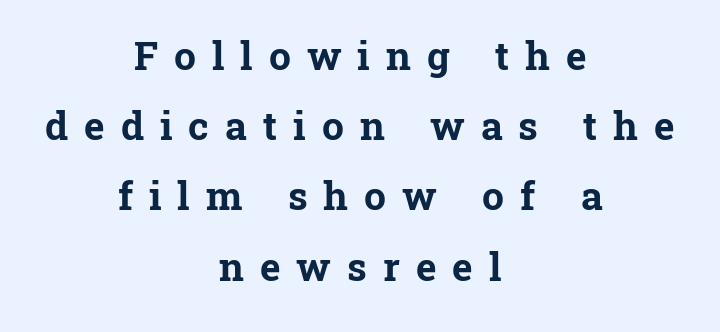
{"serif": "yes", "italic": "no", "bold": "yes", "weight": "bold", "width": "normal", "stroke_contrast": "low", "x_height": "medium", "monospaced": "no", "underline": "no", "align": "center", "line_spacing_ratio": 1.8, "letter_spacing": "wide", "letter_spacing_em": 0.41, "glyph_px": 39}
